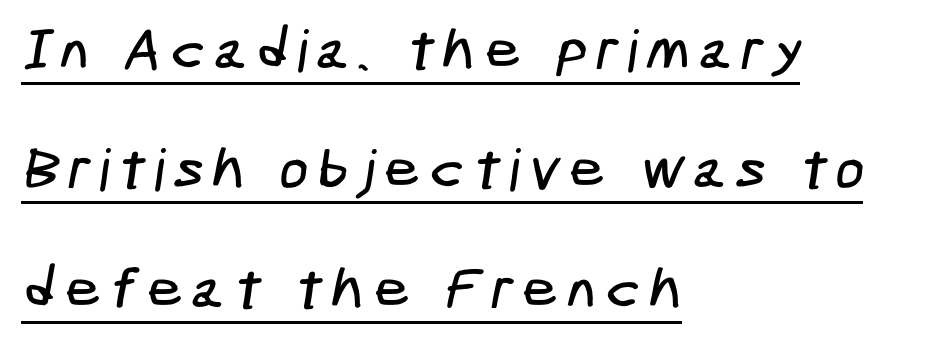
Q: Is the typeface a serif or a sans-serif typeface? A: Sans-serif.
Q: Is the text underlined? A: Yes.
Q: How is the paragraph aligned? A: Left-aligned.
Q: Is the spacing between lines tight, normal or loose? A: Loose.
Q: Width (condensed, normal, or wide)? A: Condensed.
Q: Stroke contrast? A: Low.
Q: x-height? A: Medium.
